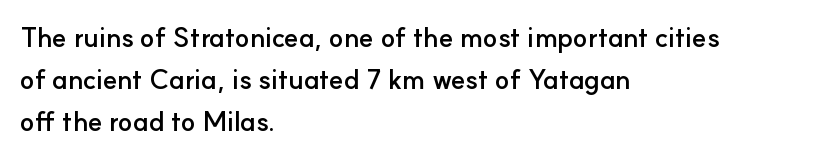
{"italic": "no", "bold": "yes", "underline": "no", "align": "left", "line_spacing": "normal", "line_spacing_ratio": 1.55, "letter_spacing": "normal", "letter_spacing_em": 0.0, "glyph_px": 27}
